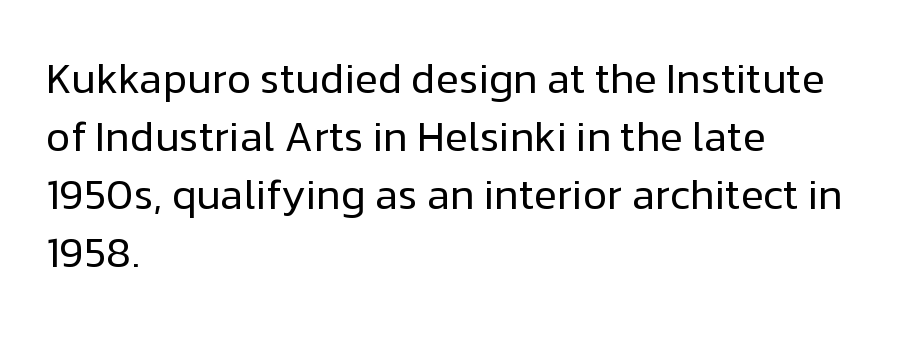
The image shows 42 px regular-weight sans-serif type, upright; set left-aligned, normal line spacing (1.38x), normal letter spacing, not underlined; low stroke contrast and a medium x-height.
